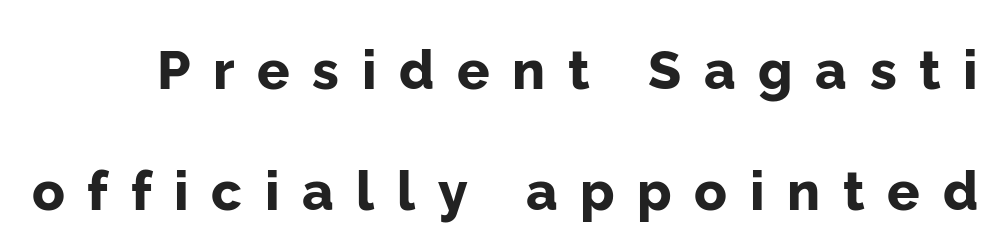
{"serif": "no", "italic": "no", "bold": "yes", "weight": "bold", "width": "normal", "stroke_contrast": "low", "x_height": "medium", "monospaced": "no", "underline": "no", "line_spacing": "loose", "line_spacing_ratio": 2.24, "letter_spacing": "wide", "letter_spacing_em": 0.42, "glyph_px": 54}
